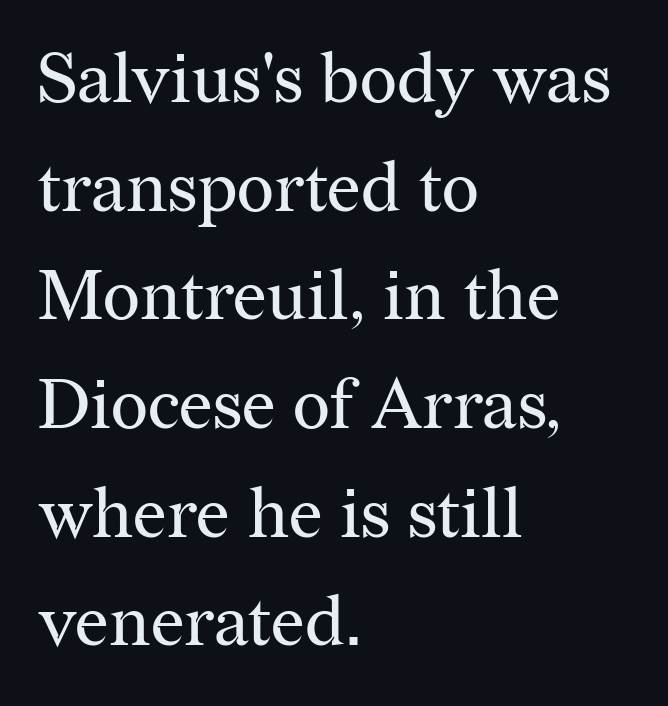
The image shows 71 px regular-weight serif type, upright; set left-aligned, normal line spacing (1.53x), normal letter spacing, not underlined; medium stroke contrast and a medium x-height.
